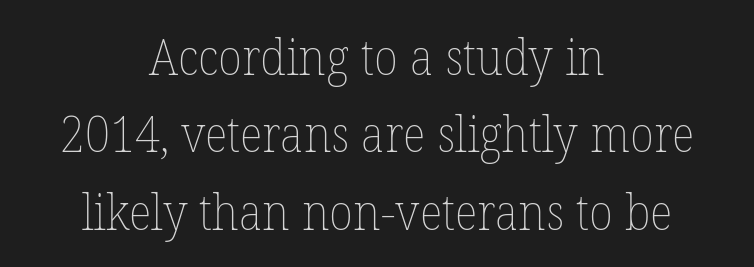
Q: Is the text bold? A: No.
Q: Is the text italic (slanted)? A: No, it is upright.
Q: Is the text underlined? A: No.
Q: How is the paragraph aligned? A: Centered.
Q: Is the spacing between letters normal or unusually wide? A: Normal.
Q: Is the spacing between lines tight, normal or loose? A: Normal.
Q: Width (condensed, normal, or wide)? A: Normal.
Q: Stroke contrast? A: Low.
Q: x-height? A: Medium.
Q: Monospaced? A: No.
